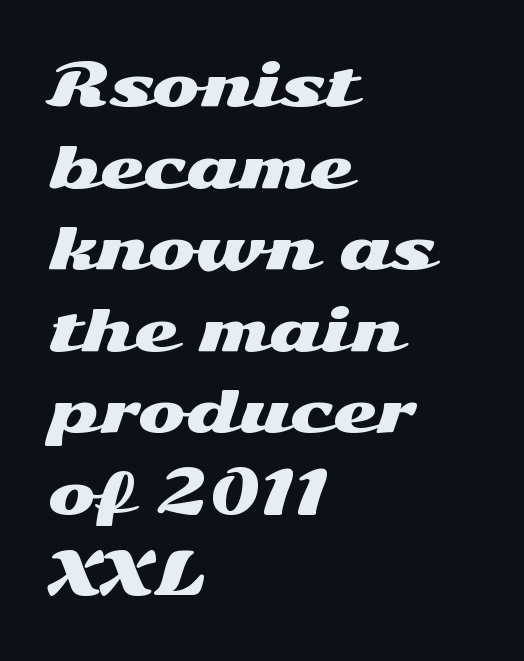
The image shows 57 px wide sans-serif type; set left-aligned, normal line spacing (1.43x), normal letter spacing, not underlined; medium stroke contrast and a medium x-height.
